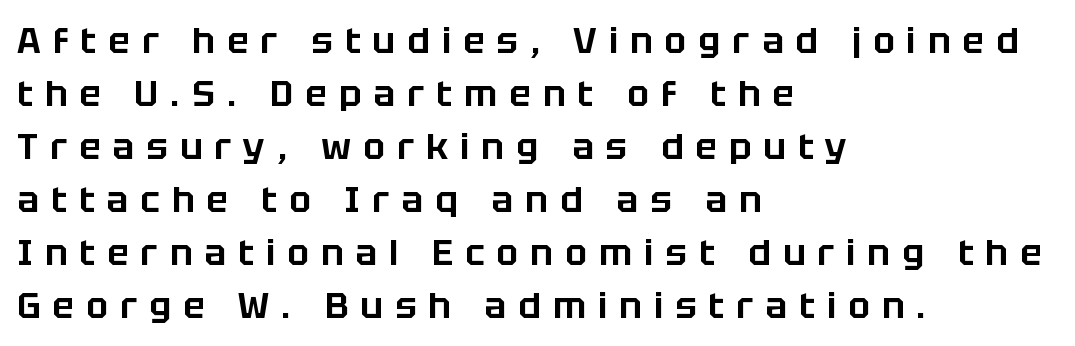
The words here are not underlined. Short and long lines alike share a common starting point at left. Glyph-to-glyph distance is far greater than everyday printed text. Baseline-to-baseline distance is the conventional proportion of letter height.
